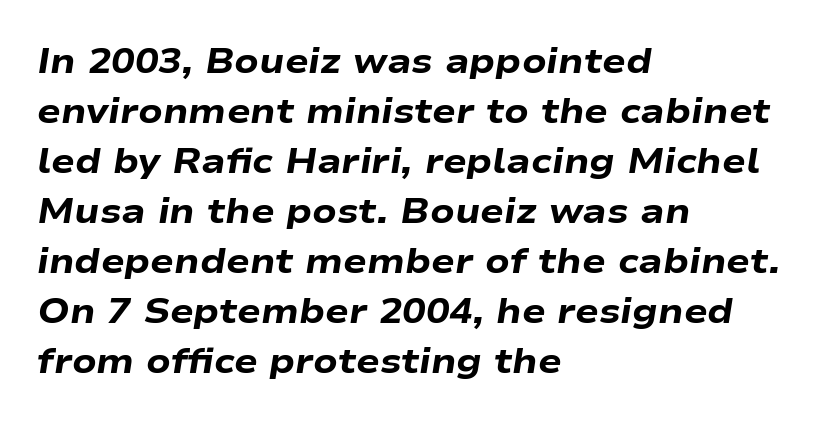
Looks like regular typesetting: each glyph gets only the width it needs. Compared with typical body copy, the letter spacing here is the same. The foot of each line stays bare and open. As a designer I'd log this as weight 700, bold. Observe the lean: these are italic letterforms.
